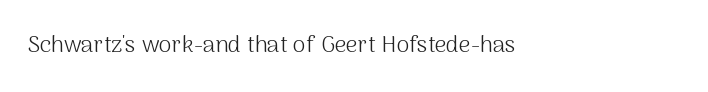
{"italic": "no", "bold": "no", "underline": "no", "align": "left", "letter_spacing": "normal", "letter_spacing_em": 0.0, "glyph_px": 23}
